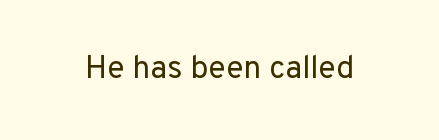
Q: Is the text bold? A: No.
Q: Is the text italic (slanted)? A: No, it is upright.
Q: Is the typeface a serif or a sans-serif typeface? A: Sans-serif.
Q: Is the text underlined? A: No.
Q: Is the spacing between letters normal or unusually wide? A: Normal.
Q: Width (condensed, normal, or wide)? A: Normal.
Q: Stroke contrast? A: Low.
Q: x-height? A: Medium.
Q: Monospaced? A: No.
